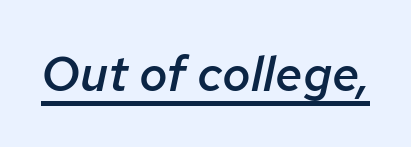
The image shows 49 px semibold type, italic (leaning right); set normal letter spacing, underlined; low stroke contrast and a medium x-height.
